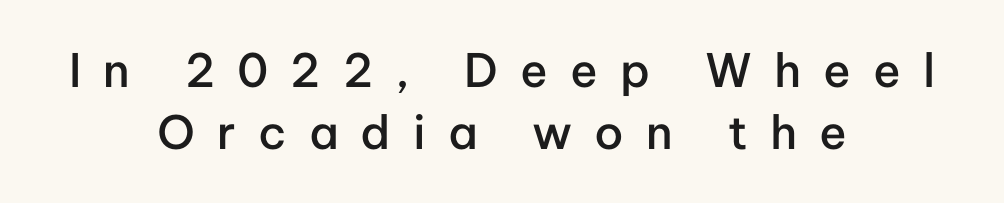
Q: Is the text bold? A: Semi-bold.
Q: Is the text italic (slanted)? A: No, it is upright.
Q: Is the typeface a serif or a sans-serif typeface? A: Sans-serif.
Q: Is the text underlined? A: No.
Q: How is the paragraph aligned? A: Centered.
Q: Is the spacing between letters normal or unusually wide? A: Unusually wide.
Q: Is the spacing between lines tight, normal or loose? A: Normal.
Q: Width (condensed, normal, or wide)? A: Normal.
Q: Stroke contrast? A: Low.
Q: x-height? A: Medium.
Q: Monospaced? A: No.
